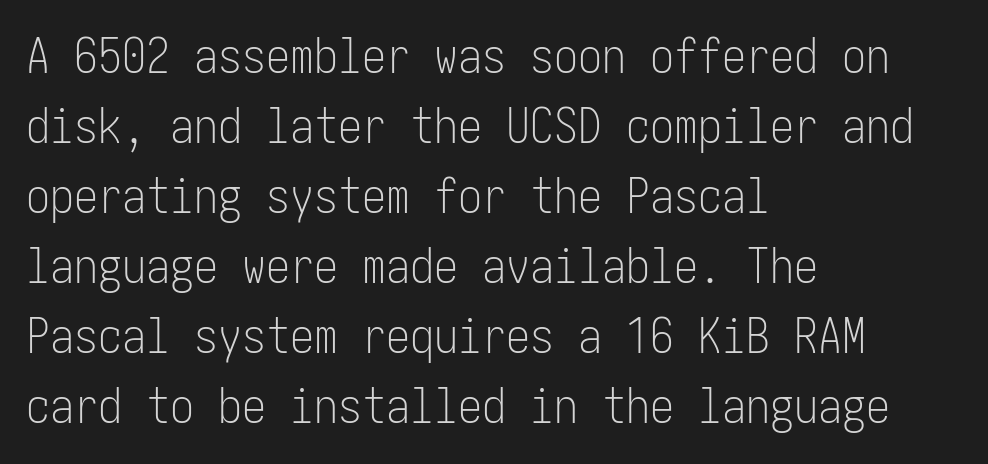
Is the block centered? No — it sits flush against the left margin. Whoever set this chose a conventional vertical rhythm. Designer's note — italics off, roman on. Plain, unruled lines of type.
